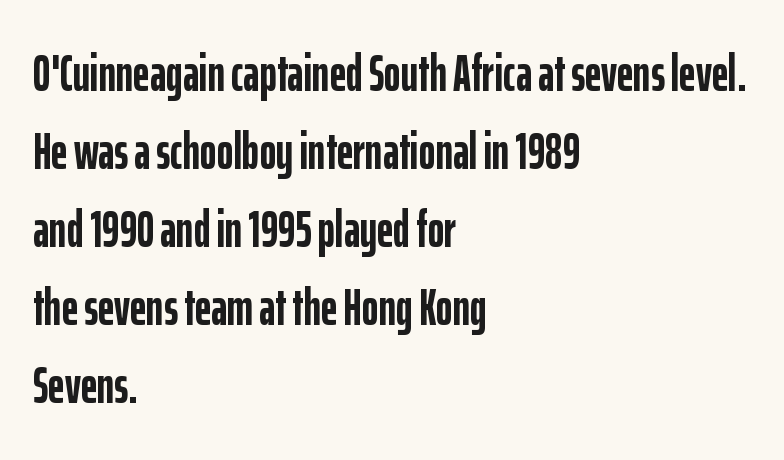
The glyphs are unaccompanied by any horizontal stroke below them. When letters stand straight like this, we call the style roman or upright. Teacher's note: observe the even left margin — that is flush-left alignment. Caption: standard tracking, unaltered. Letterform terminals end flat and unadorned throughout the passage. Students, this is bold: see how much ink each stroke carries.
